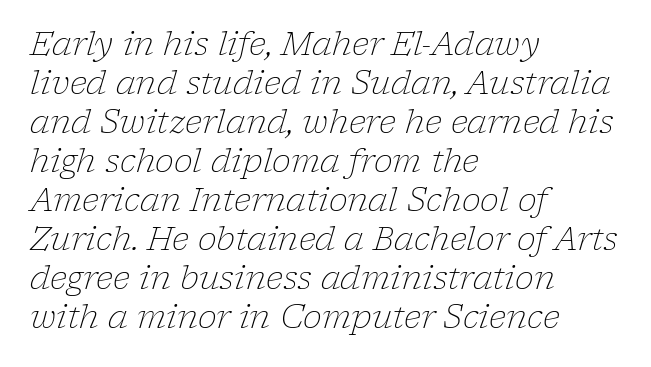
{"serif": "yes", "italic": "yes", "lean": "right", "slant_degrees": 17, "bold": "no", "weight": "light", "width": "normal", "stroke_contrast": "low", "x_height": "medium", "monospaced": "no", "underline": "no", "align": "left", "line_spacing_ratio": 1.22, "letter_spacing": "normal", "letter_spacing_em": 0.0, "glyph_px": 32}
